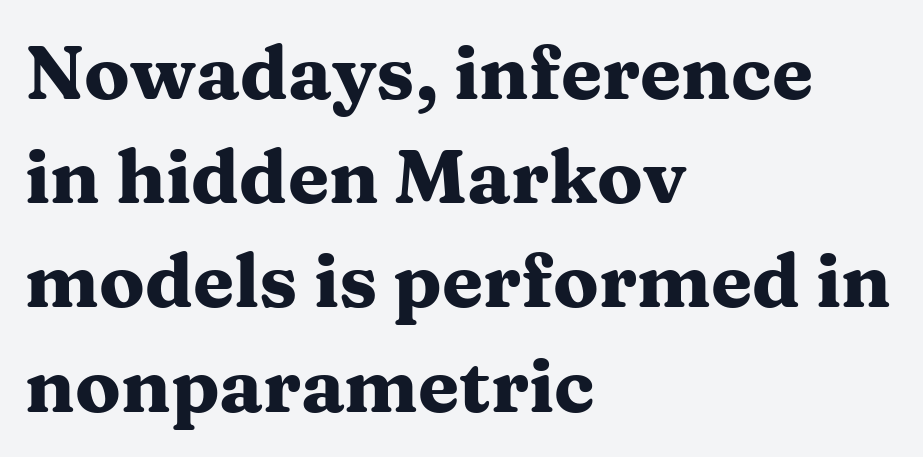
{"serif": "yes", "italic": "no", "bold": "yes", "weight": "heavy", "width": "wide", "stroke_contrast": "medium", "x_height": "medium", "monospaced": "no", "underline": "no", "align": "left", "line_spacing": "normal", "line_spacing_ratio": 1.39, "letter_spacing": "normal", "letter_spacing_em": 0.0, "glyph_px": 75}
